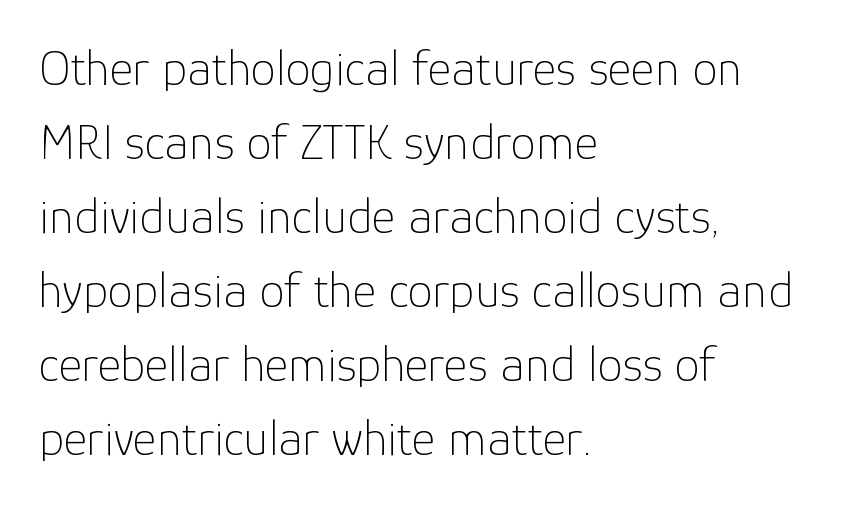
Regarding leading, the lines here are spaced in the standard way. The cut favours lightness, reaching ordinary text weight at its darkest. Do the letters lean? They stand straight. The letters advance in unequal steps, a hallmark of proportional type. Observe the ordinary spacing: letters are neighbours, not strangers. The font family rendered here belongs to the sans-serif group.
